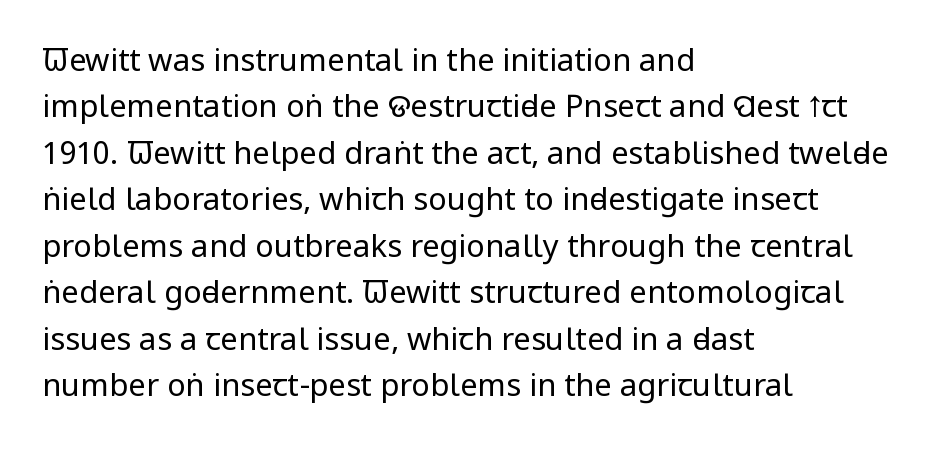
Q: Is the text bold? A: No.
Q: Is the text italic (slanted)? A: No, it is upright.
Q: Is the typeface a serif or a sans-serif typeface? A: Sans-serif.
Q: Is the text underlined? A: No.
Q: How is the paragraph aligned? A: Left-aligned.
Q: Is the spacing between letters normal or unusually wide? A: Normal.
Q: Is the spacing between lines tight, normal or loose? A: Normal.
Q: Width (condensed, normal, or wide)? A: Condensed.
Q: Stroke contrast? A: Low.
Q: x-height? A: Large.
Q: Monospaced? A: No.
